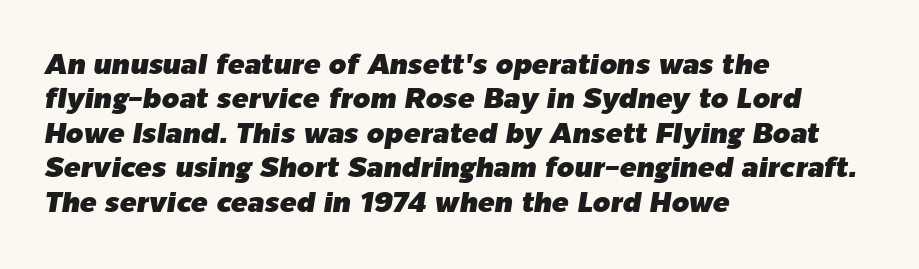
The image shows 28 px text type, italic (leaning right); set left-aligned, line spacing 1.23x, normal letter spacing, not underlined; low stroke contrast and a medium x-height.
